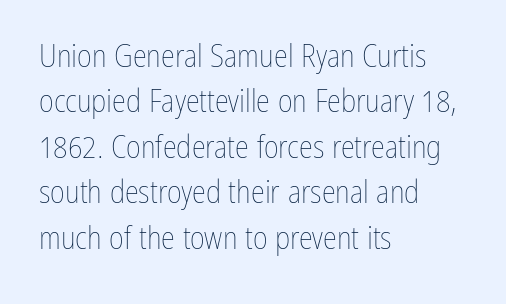
Clear beneath every line of the passage. Italic: no, the glyphs are upright roman. Vertically, the passage feels balanced, rows spaced as you'd expect. Think of a printed novel: that variable character pitch is what you see here. Nobody touched the tracking dial on this one.
